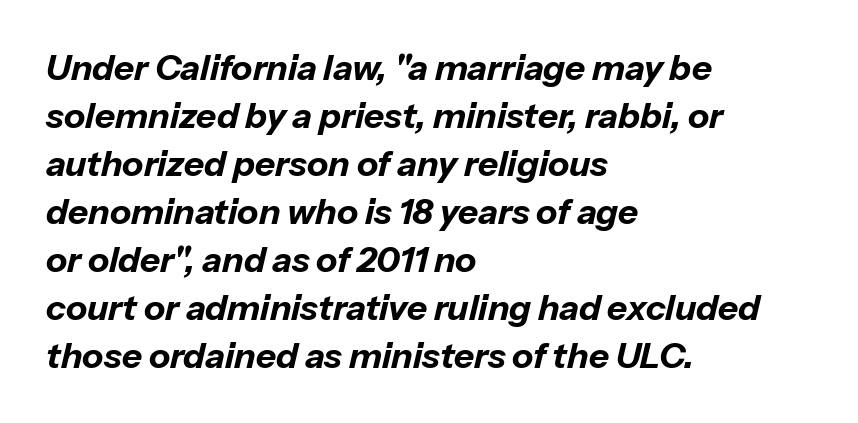
The image shows 35 px bold type, italic (leaning right); set left-aligned, normal line spacing (1.37x), normal letter spacing, not underlined; low stroke contrast and a medium x-height.
